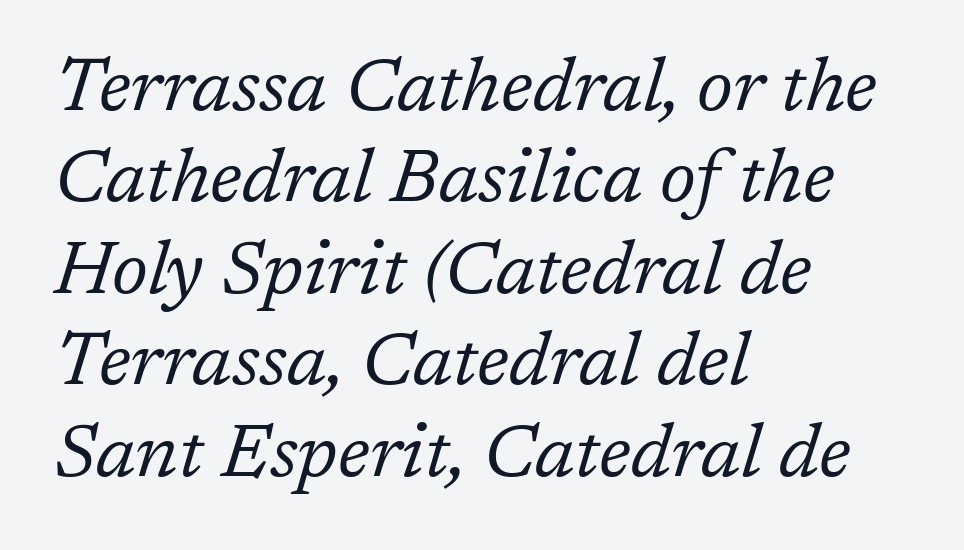
The image shows 75 px regular-weight serif type, italic (leaning right); set left-aligned, line spacing 1.22x, normal letter spacing, not underlined; low stroke contrast and a medium x-height.
